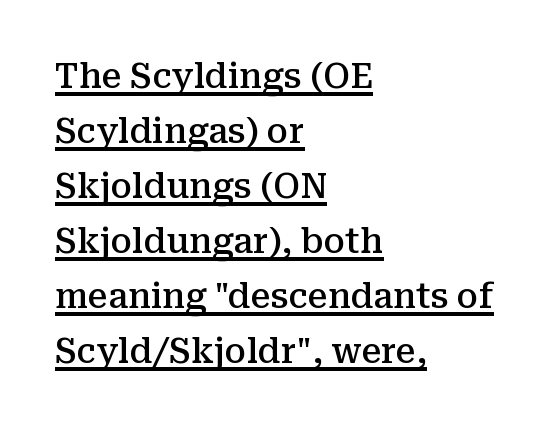
Regarding serifs, this sample has them. Looks like someone drew a line under every word here. Nothing unusual about the tracking: characters are spaced as the font intends. Each glyph is drawn with semibold strokes, heavier than normal yet not fully bold. The letters advance in unequal steps, a hallmark of proportional type. One-word summary of the alignment: left.
